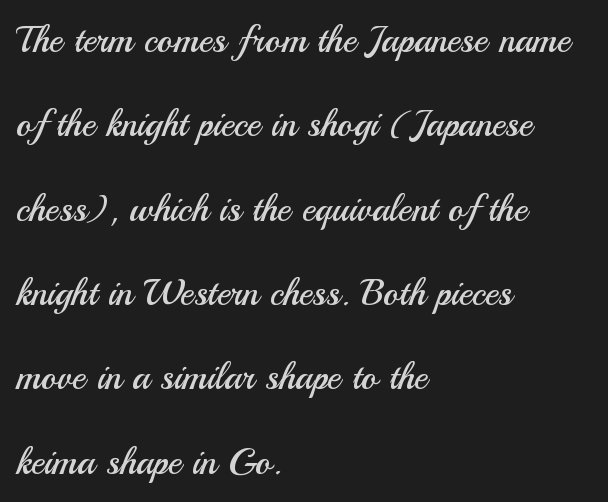
Q: Is the text bold? A: No.
Q: Is the text italic (slanted)? A: Yes.
Q: Is the typeface a serif or a sans-serif typeface? A: Sans-serif.
Q: Is the text underlined? A: No.
Q: How is the paragraph aligned? A: Left-aligned.
Q: Is the spacing between letters normal or unusually wide? A: Normal.
Q: Is the spacing between lines tight, normal or loose? A: Loose.
Q: Width (condensed, normal, or wide)? A: Normal.
Q: Stroke contrast? A: Medium.
Q: x-height? A: Small.
Q: Monospaced? A: No.
